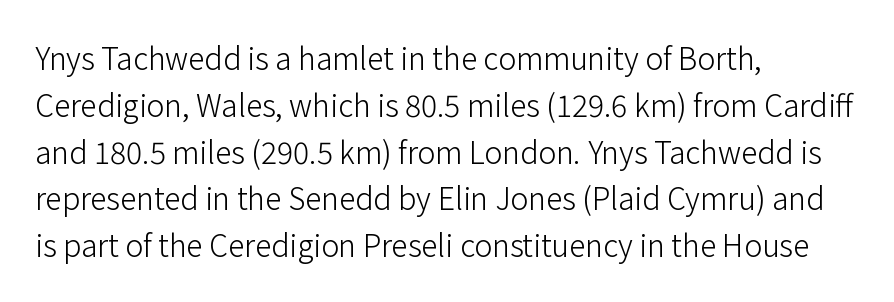
Q: Is the text bold? A: No.
Q: Is the text italic (slanted)? A: No, it is upright.
Q: Is the typeface a serif or a sans-serif typeface? A: Sans-serif.
Q: Is the text underlined? A: No.
Q: How is the paragraph aligned? A: Left-aligned.
Q: Is the spacing between letters normal or unusually wide? A: Normal.
Q: Is the spacing between lines tight, normal or loose? A: Normal.
Q: Width (condensed, normal, or wide)? A: Normal.
Q: Stroke contrast? A: Low.
Q: x-height? A: Medium.
Q: Monospaced? A: No.
